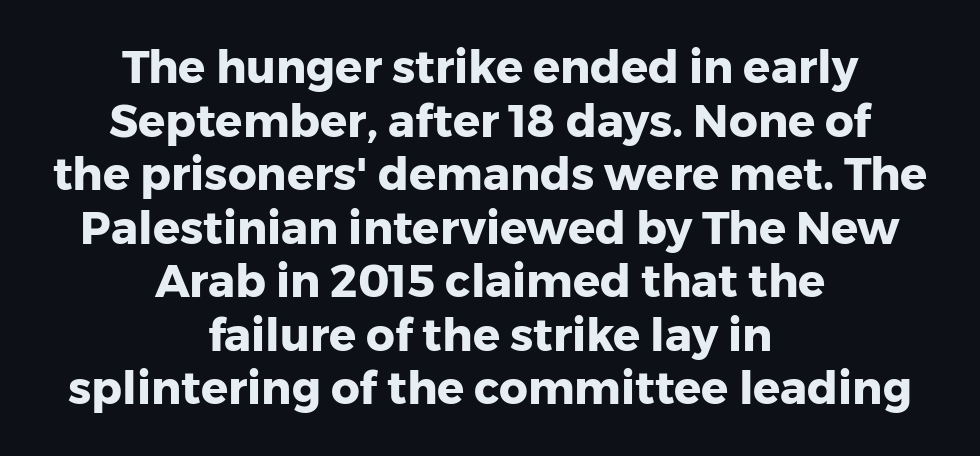
{"serif": "no", "italic": "no", "bold": "yes", "weight": "heavy", "width": "normal", "stroke_contrast": "low", "x_height": "medium", "monospaced": "no", "underline": "no", "align": "center", "line_spacing_ratio": 1.19, "letter_spacing": "normal", "letter_spacing_em": 0.0, "glyph_px": 45}
